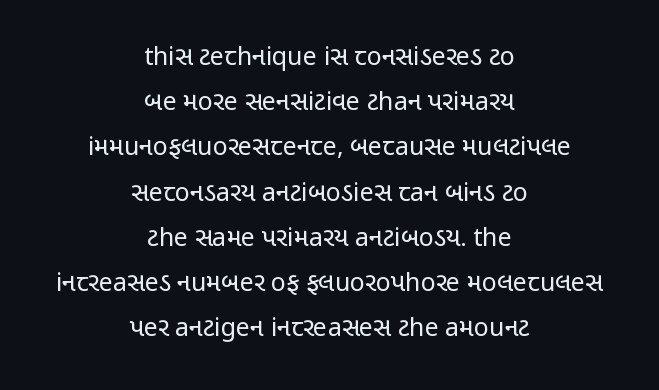
Q: Is the text bold? A: No.
Q: Is the text italic (slanted)? A: No, it is upright.
Q: Is the text underlined? A: No.
Q: How is the paragraph aligned? A: Centered.
Q: Is the spacing between letters normal or unusually wide? A: Normal.
